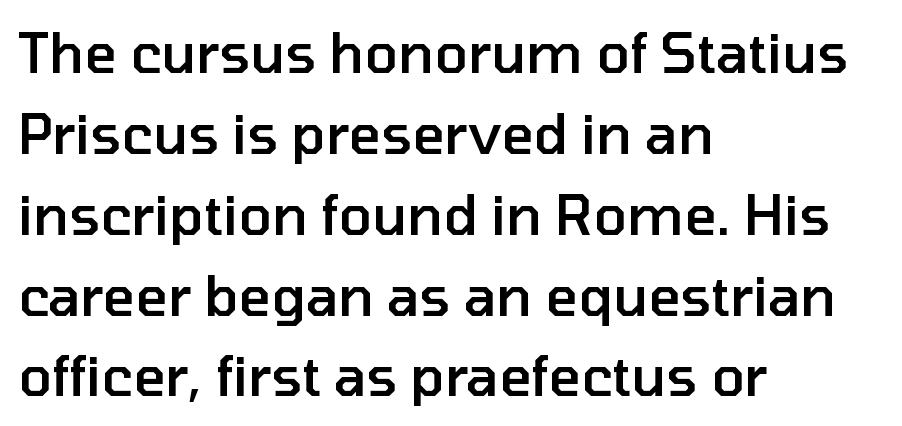
Q: Is the text bold? A: Semi-bold.
Q: Is the text italic (slanted)? A: No, it is upright.
Q: Is the typeface a serif or a sans-serif typeface? A: Sans-serif.
Q: Is the text underlined? A: No.
Q: How is the paragraph aligned? A: Left-aligned.
Q: Is the spacing between letters normal or unusually wide? A: Normal.
Q: Is the spacing between lines tight, normal or loose? A: Normal.
Q: Width (condensed, normal, or wide)? A: Normal.
Q: Stroke contrast? A: Low.
Q: x-height? A: Medium.
Q: Monospaced? A: No.
